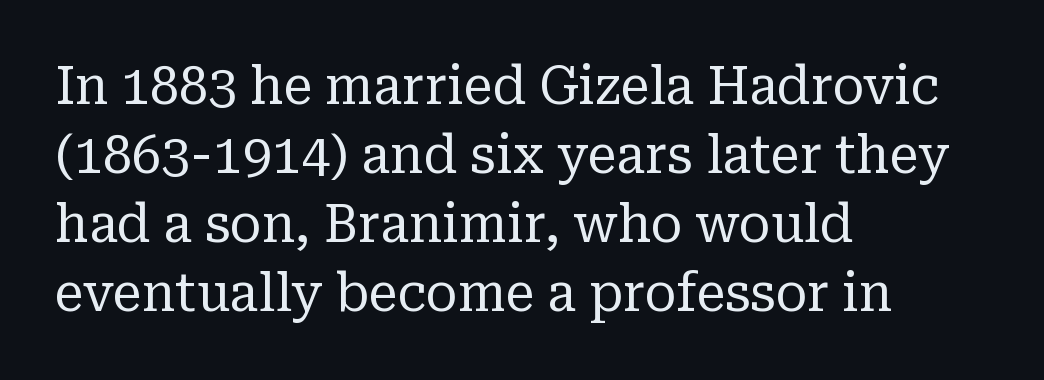
The image shows 52 px regular-weight serif type, upright; set left-aligned, normal line spacing (1.33x), normal letter spacing, not underlined; low stroke contrast and a medium x-height.
